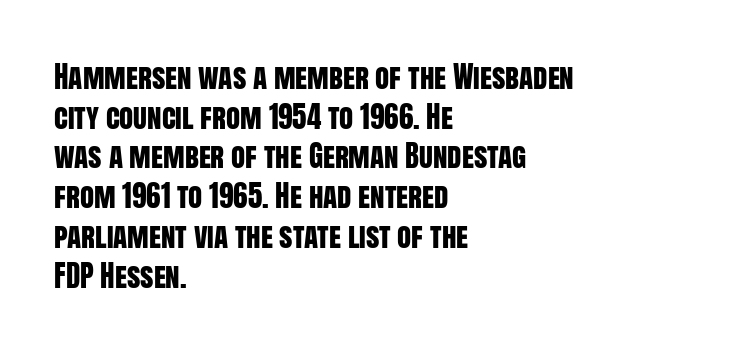
Q: Is the text italic (slanted)? A: No, it is upright.
Q: Is the typeface a serif or a sans-serif typeface? A: Sans-serif.
Q: Is the text underlined? A: No.
Q: How is the paragraph aligned? A: Left-aligned.
Q: Is the spacing between letters normal or unusually wide? A: Normal.
Q: Is the spacing between lines tight, normal or loose? A: Normal.
Q: Width (condensed, normal, or wide)? A: Condensed.
Q: Stroke contrast? A: Low.
Q: x-height? A: Large.
Q: Monospaced? A: No.
